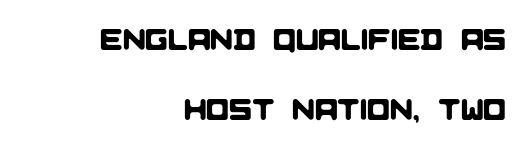
{"serif": "no", "width": "normal", "stroke_contrast": "low", "x_height": "large", "monospaced": "no", "underline": "no", "align": "right", "line_spacing": "loose", "line_spacing_ratio": 2.32, "letter_spacing": "normal", "letter_spacing_em": 0.0, "glyph_px": 30}
